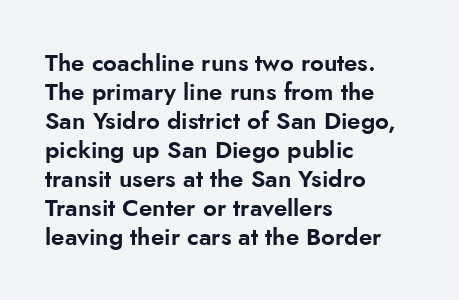
{"italic": "no", "underline": "no", "align": "left", "line_spacing_ratio": 1.21, "letter_spacing": "normal", "letter_spacing_em": 0.0, "glyph_px": 24}
